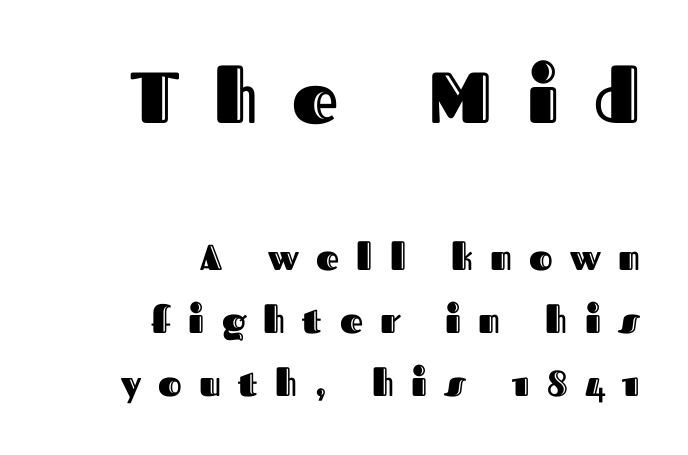
Q: Is the text italic (slanted)? A: No, it is upright.
Q: Is the text underlined? A: No.
Q: How is the paragraph aligned? A: Right-aligned.
Q: Is the spacing between letters normal or unusually wide? A: Unusually wide.
Q: Which block of text is set in a larger size, the first (top) or the second (bottom)? A: The first (top) one.
Q: Width (condensed, normal, or wide)? A: Normal.
Q: x-height? A: Medium.
Q: Monospaced? A: No.
